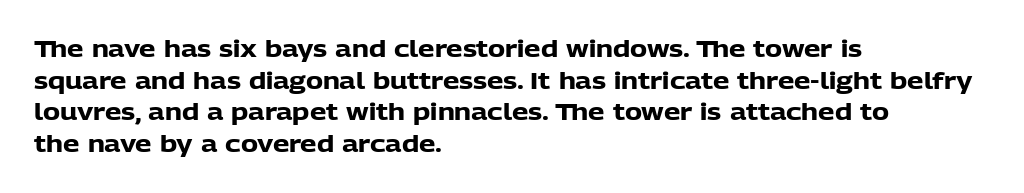
Q: Is the text bold? A: Yes.
Q: Is the text italic (slanted)? A: No, it is upright.
Q: Is the text underlined? A: No.
Q: How is the paragraph aligned? A: Left-aligned.
Q: Is the spacing between letters normal or unusually wide? A: Normal.
Q: Is the spacing between lines tight, normal or loose? A: Normal.
